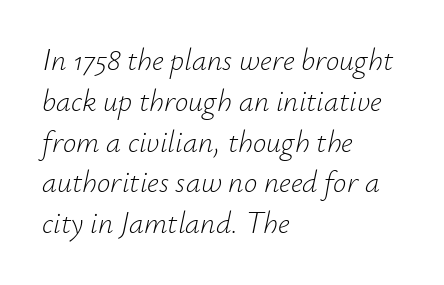
The space beneath each line is pristine and unruled. One glance says typical: line gaps are just what's usual. Short note: letters normally spaced. The lines in this sample share a left origin and differ only in where they stop. These lines are rendered in a variable-pitch font.
